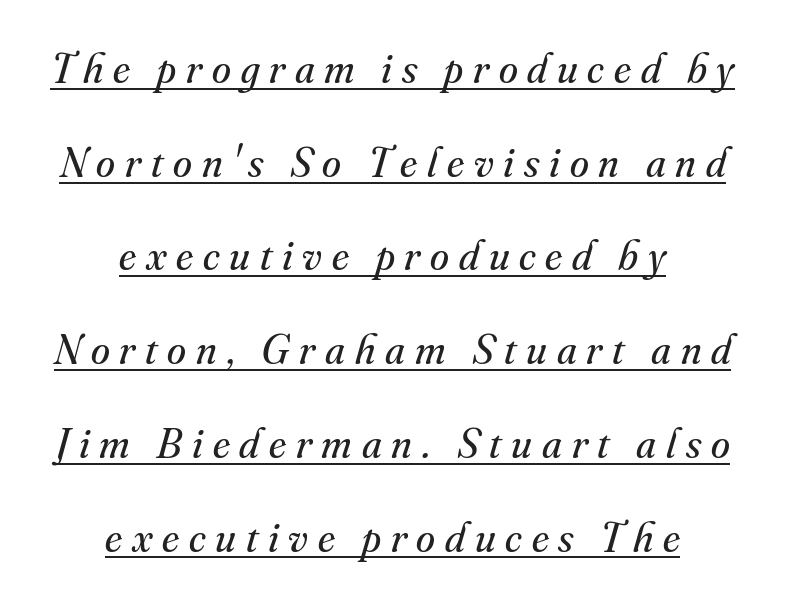
The image shows 43 px regular-weight serif type, italic (leaning right); set centered, loose line spacing (2.18x), unusually wide letter spacing (+0.23 em), underlined; medium stroke contrast and a small x-height.
